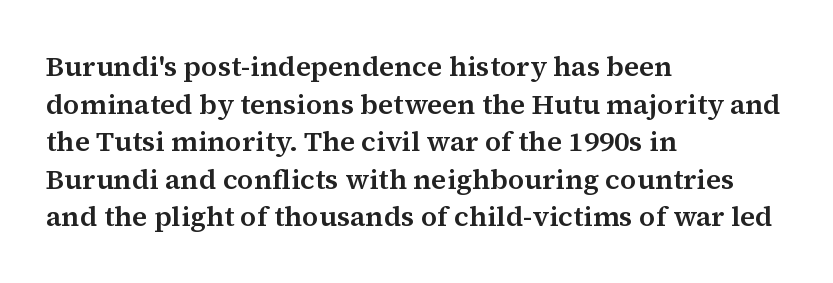
The baseline area is clear. Each new line begins a customary step beneath the previous one. The letters carry serifs — small finishing strokes at the ends of their stems. The lines are quadded left. If you drew a line through each stem, it would be perfectly vertical.
